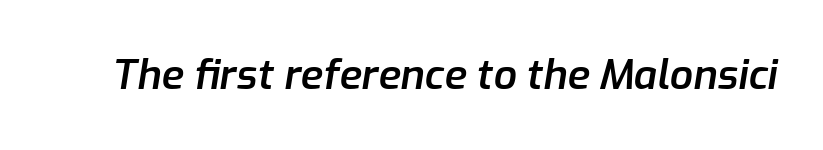
Q: Is the text bold? A: Semi-bold.
Q: Is the text italic (slanted)? A: Yes, it leans right by about 9 degrees.
Q: Is the text underlined? A: No.
Q: Is the spacing between letters normal or unusually wide? A: Normal.
Q: Width (condensed, normal, or wide)? A: Normal.
Q: Stroke contrast? A: Low.
Q: x-height? A: Medium.
Q: Monospaced? A: No.
